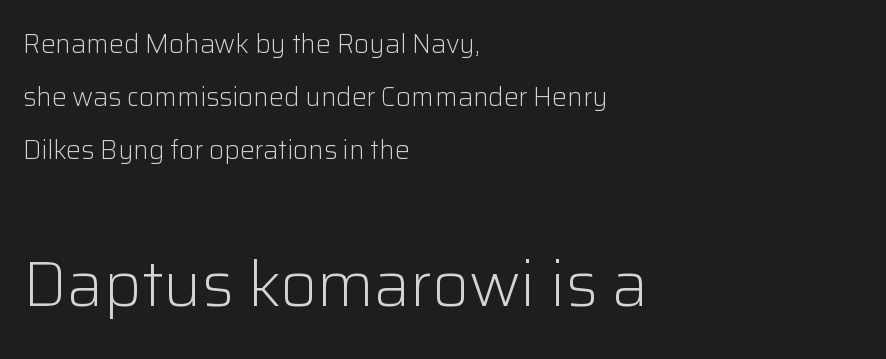
Q: Is the text bold? A: No.
Q: Is the text italic (slanted)? A: No, it is upright.
Q: Is the typeface a serif or a sans-serif typeface? A: Sans-serif.
Q: Is the text underlined? A: No.
Q: How is the paragraph aligned? A: Left-aligned.
Q: Is the spacing between letters normal or unusually wide? A: Normal.
Q: Is the spacing between lines tight, normal or loose? A: Loose.
Q: Which block of text is set in a larger size, the first (top) or the second (bottom)? A: The second (bottom) one.
Q: Width (condensed, normal, or wide)? A: Normal.
Q: Stroke contrast? A: Low.
Q: x-height? A: Medium.
Q: Monospaced? A: No.
